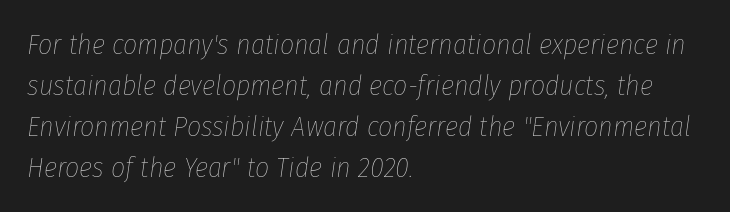
The image shows 28 px thin, condensed type, italic (leaning right); set left-aligned, normal line spacing (1.46x), normal letter spacing, not underlined; low stroke contrast and a medium x-height.
